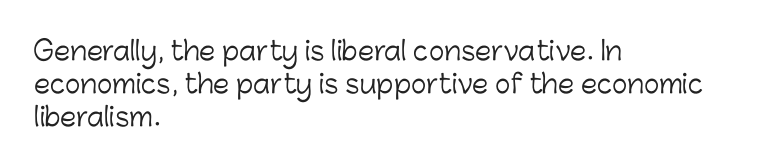
Check the space under the baseline: it is left empty. Posture: upright roman. Is the type heavy? It reads as light-to-regular instead. One-word summary of the alignment: left. The line-height multiplier appears to be the usual default.
